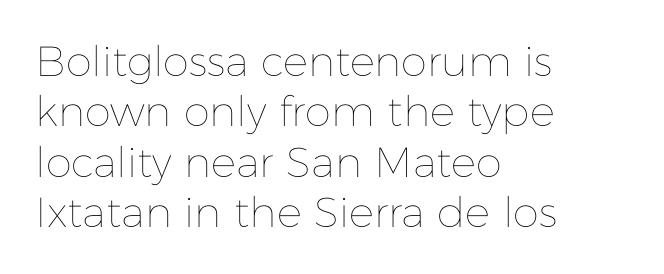
The characters are drawn with everyday or finer stroke widths. Characters remain perfectly vertical along every line. Is this a fixed-width face? No — the glyphs have proportional, varying widths. A student would call this left alignment; a typographer would say flush left, rag right.
